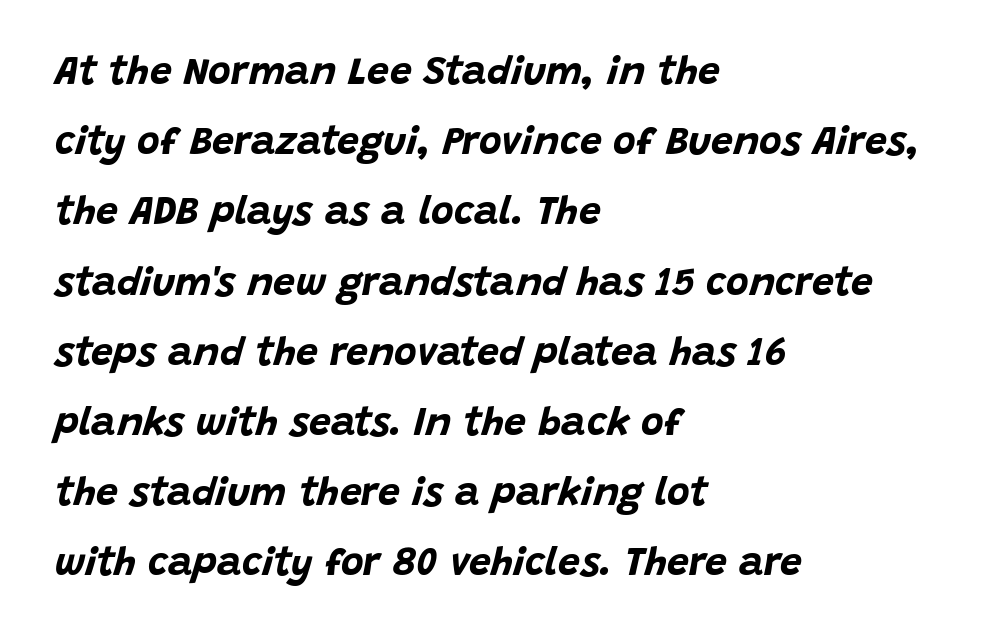
The zone under the glyphs is completely vacant. A student would call this left alignment; a typographer would say flush left, rag right. The letters advance in unequal steps, a hallmark of proportional type. The specimen reads as italic at a glance.
